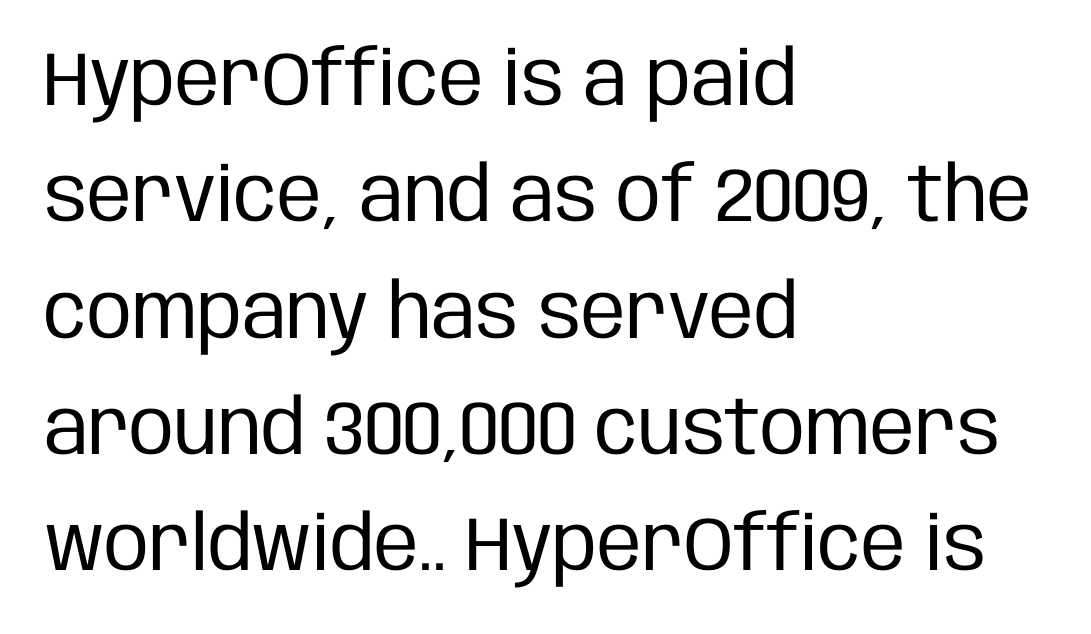
The image shows 76 px regular-weight, condensed sans-serif type, upright; set left-aligned, normal line spacing (1.53x), normal letter spacing, not underlined; low stroke contrast and a large x-height.
